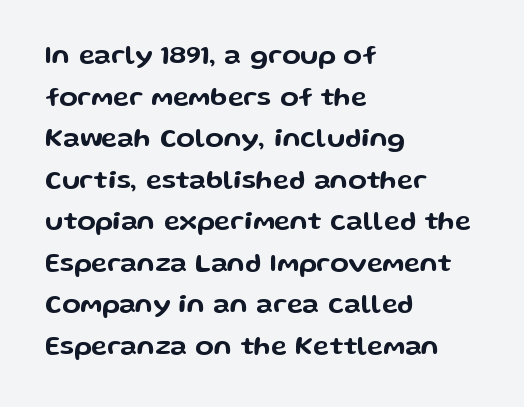
The image shows 27 px text type, upright; set left-aligned, normal line spacing (1.54x), normal letter spacing, not underlined.
